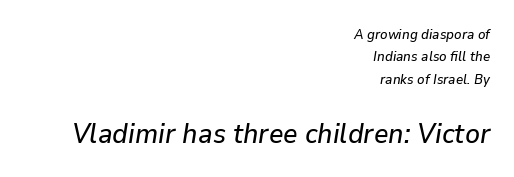
Q: Is the text italic (slanted)? A: Yes, it leans right by about 9 degrees.
Q: Is the text underlined? A: No.
Q: How is the paragraph aligned? A: Right-aligned.
Q: Is the spacing between letters normal or unusually wide? A: Normal.
Q: Is the spacing between lines tight, normal or loose? A: Normal.
Q: Which block of text is set in a larger size, the first (top) or the second (bottom)? A: The second (bottom) one.
Q: Width (condensed, normal, or wide)? A: Normal.
Q: Stroke contrast? A: Low.
Q: x-height? A: Medium.
Q: Monospaced? A: No.
